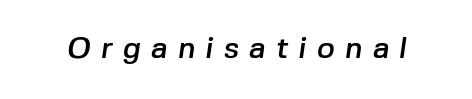
Q: Is the typeface a serif or a sans-serif typeface? A: Sans-serif.
Q: Is the text underlined? A: No.
Q: Is the spacing between letters normal or unusually wide? A: Unusually wide.
Q: Width (condensed, normal, or wide)? A: Normal.
Q: Stroke contrast? A: Low.
Q: x-height? A: Medium.
Q: Monospaced? A: No.
